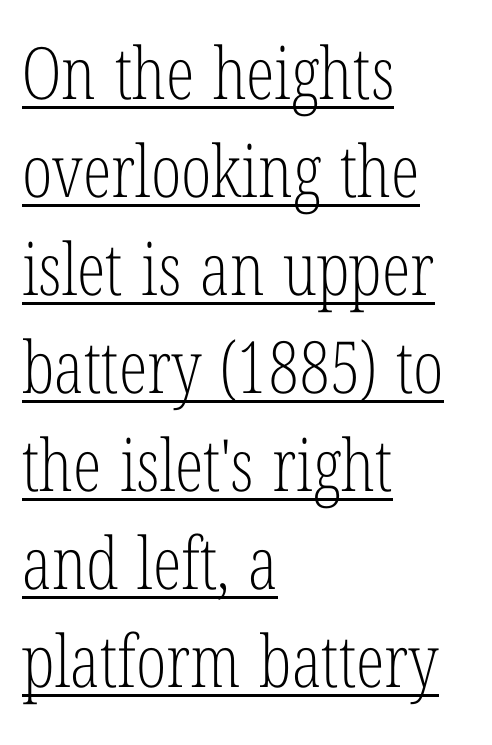
{"serif": "yes", "italic": "no", "bold": "no", "weight": "light", "width": "condensed", "stroke_contrast": "low", "x_height": "medium", "monospaced": "no", "underline": "yes", "align": "left", "line_spacing": "normal", "line_spacing_ratio": 1.36, "letter_spacing": "normal", "letter_spacing_em": 0.0, "glyph_px": 72}
